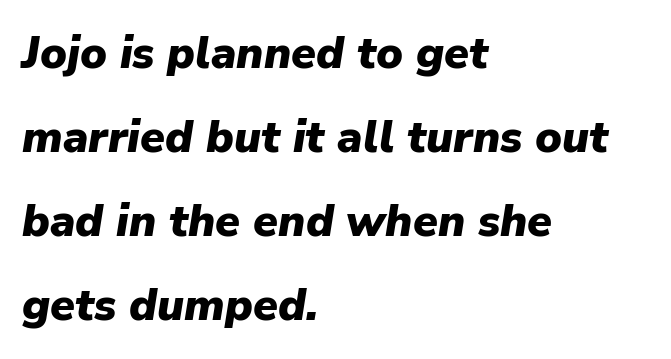
Q: Is the text bold? A: Yes.
Q: Is the text italic (slanted)? A: Yes, it leans right by about 9 degrees.
Q: Is the text underlined? A: No.
Q: How is the paragraph aligned? A: Left-aligned.
Q: Is the spacing between letters normal or unusually wide? A: Normal.
Q: Width (condensed, normal, or wide)? A: Normal.
Q: Stroke contrast? A: Low.
Q: x-height? A: Medium.
Q: Monospaced? A: No.
